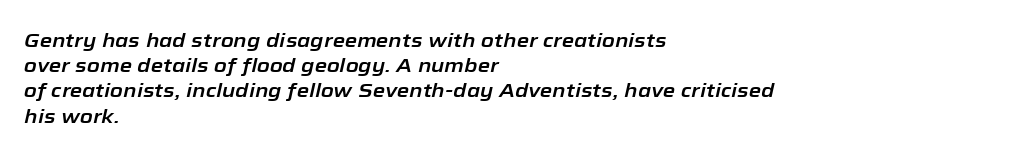
{"italic": "yes", "lean": "right", "slant_degrees": 12, "underline": "no", "align": "left", "line_spacing": "normal", "line_spacing_ratio": 1.26, "letter_spacing": "normal", "letter_spacing_em": 0.0, "glyph_px": 20}
